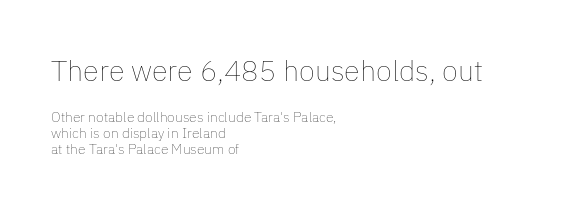
Proportional: the letters do not fall into vertical columns. Glance below the letters and you will spot only blank space. Look at the tracking — it's just the regular setting, nothing added. The strokes carry an ordinary text weight at most.
